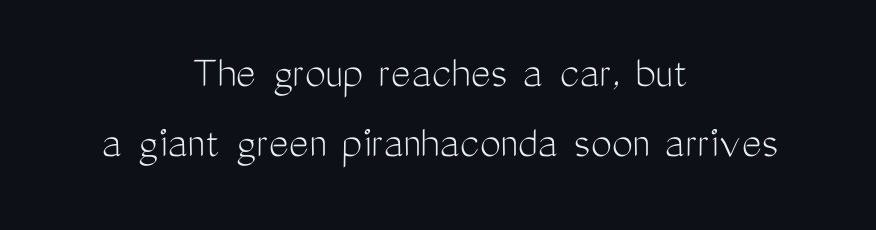
The image shows 47 px light, condensed sans-serif type, upright; set centered, normal line spacing (1.49x), normal letter spacing, not underlined; medium stroke contrast and a medium x-height.
